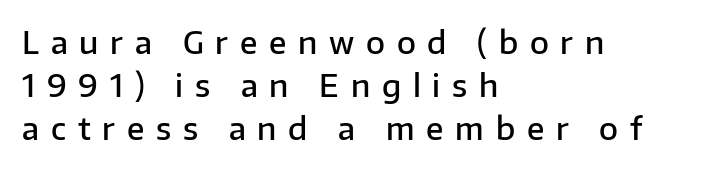
The image shows 31 px semibold sans-serif type, upright; set left-aligned, normal line spacing (1.39x), unusually wide letter spacing (+0.38 em), not underlined; low stroke contrast and a medium x-height.
